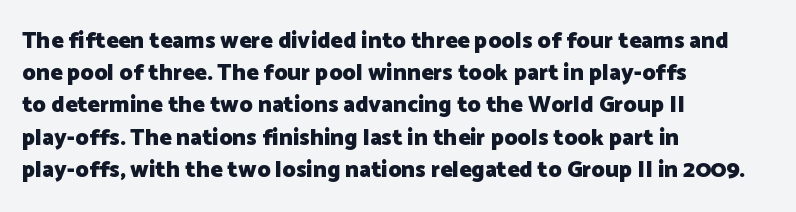
Q: Is the text bold? A: Yes.
Q: Is the text italic (slanted)? A: No, it is upright.
Q: Is the text underlined? A: No.
Q: How is the paragraph aligned? A: Left-aligned.
Q: Is the spacing between letters normal or unusually wide? A: Normal.
Q: Is the spacing between lines tight, normal or loose? A: Normal.
